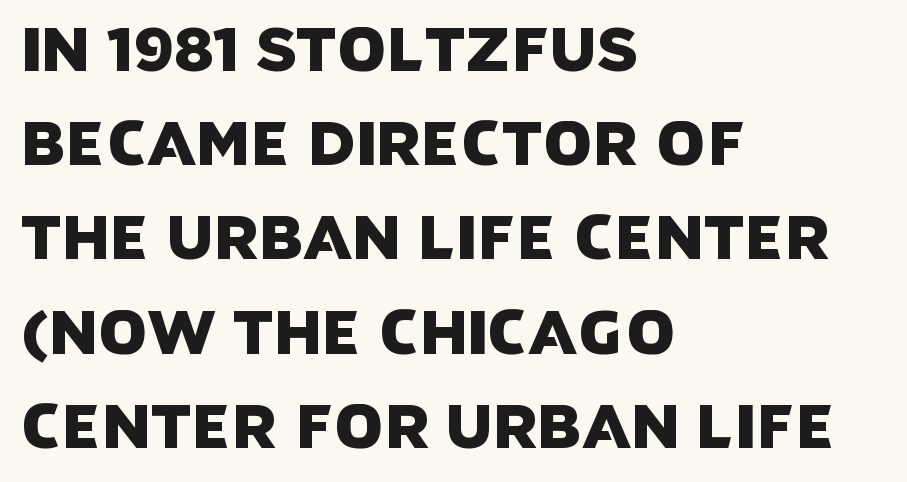
The passage shown is not underscored anywhere. The face used here is rendered with its standard letterfit. If you drew a ruler down the left edge, every line would touch it. You could not count columns in this text — the font is proportionally spaced. I'd call this a sans setting — the letters go barefoot. Leading: standard.
